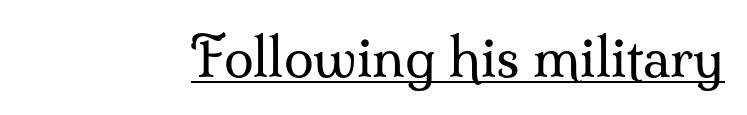
The face used here is proportionally spaced, like ordinary book or web type. No heavy texture on the line: the type isn't bold. These lines keep a tight, regular rhythm from letter to letter. Notice how the stems are strictly vertical — no italics here. The letters carry serifs — small finishing strokes at the ends of their stems.
